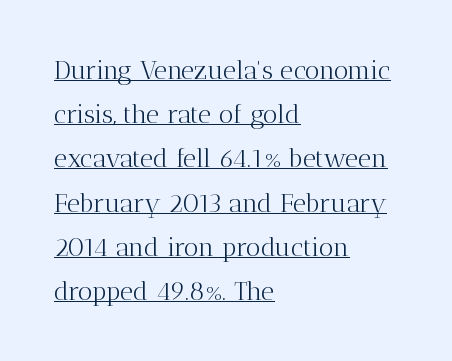
The line-height multiplier appears to be the usual default. The rendering keeps characters at their native spacing. Underline: present. No extra ink here — the face is not bold. The passage is arranged the way most books set body copy — flush left.
